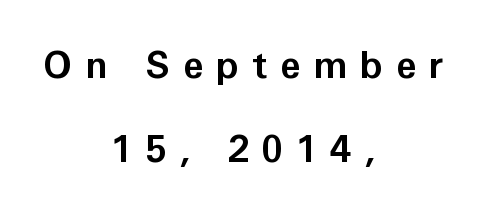
The image shows 37 px bold sans-serif type, upright; set centered, loose line spacing (2.28x), unusually wide letter spacing (+0.35 em), not underlined; low stroke contrast and a medium x-height.
